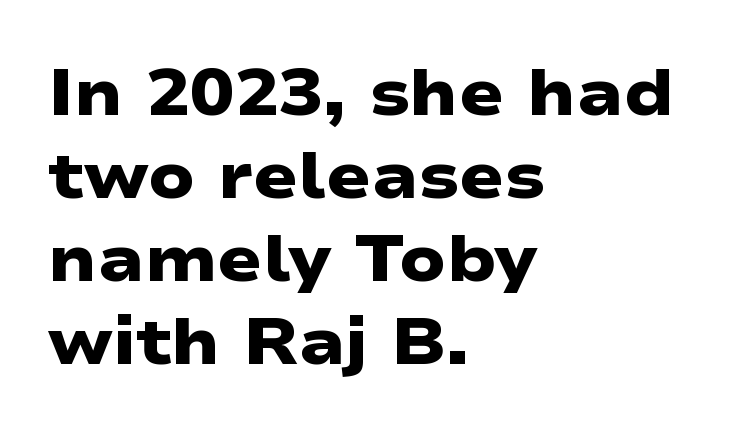
{"serif": "no", "bold": "yes", "weight": "heavy", "width": "wide", "stroke_contrast": "low", "x_height": "medium", "monospaced": "no", "underline": "no", "align": "left", "line_spacing": "normal", "line_spacing_ratio": 1.26, "letter_spacing": "normal", "letter_spacing_em": 0.0, "glyph_px": 66}
